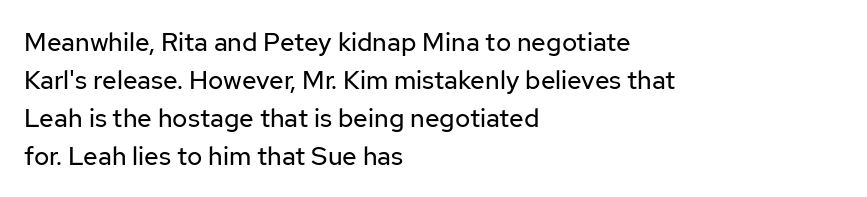
Visually the block forms a straight wall on the left and a jagged coastline on the right. Caption: standard tracking, unaltered. The type sits square on the baseline with zero lean. Weight: not bold — regular or lighter.
